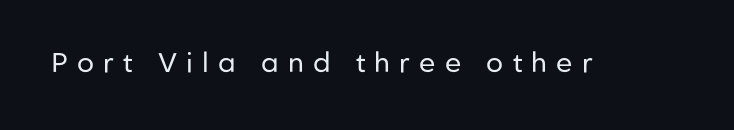
Q: Is the text bold? A: No.
Q: Is the text italic (slanted)? A: No, it is upright.
Q: Is the text underlined? A: No.
Q: Is the spacing between letters normal or unusually wide? A: Unusually wide.
